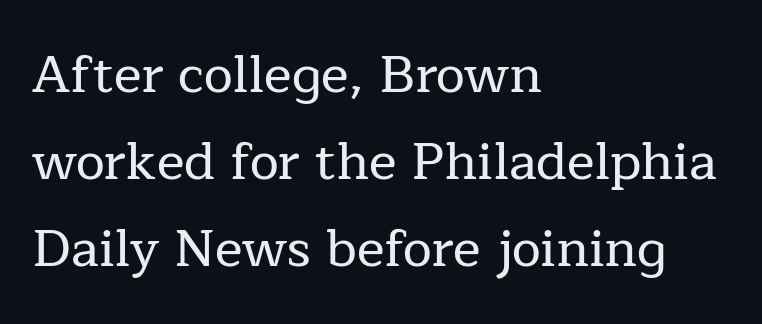
The letters stand straight up with perfectly vertical stems. Tracking here is standard; glyphs follow each other at the usual distance. The rendering uses natural spacing where letterforms have individual widths. The line-height multiplier appears to be the usual default.
